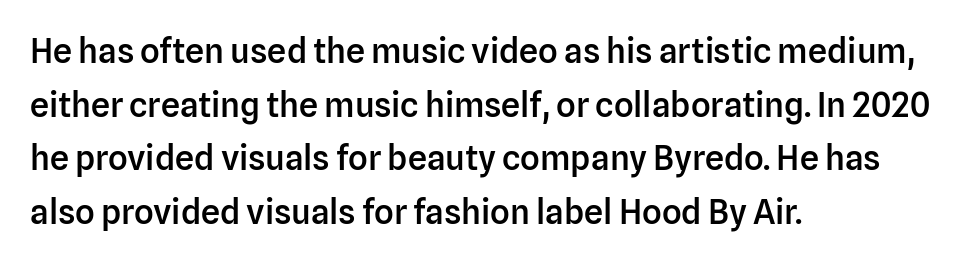
Q: Is the text bold? A: Semi-bold.
Q: Is the text italic (slanted)? A: No, it is upright.
Q: Is the typeface a serif or a sans-serif typeface? A: Sans-serif.
Q: Is the text underlined? A: No.
Q: How is the paragraph aligned? A: Left-aligned.
Q: Is the spacing between letters normal or unusually wide? A: Normal.
Q: Is the spacing between lines tight, normal or loose? A: Normal.
Q: Width (condensed, normal, or wide)? A: Normal.
Q: Stroke contrast? A: Low.
Q: x-height? A: Medium.
Q: Monospaced? A: No.
